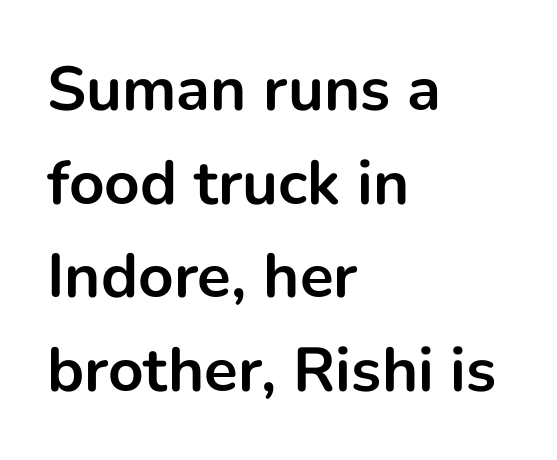
{"serif": "no", "italic": "no", "bold": "yes", "weight": "bold", "width": "normal", "stroke_contrast": "low", "x_height": "medium", "monospaced": "no", "underline": "no", "align": "left", "line_spacing": "normal", "line_spacing_ratio": 1.51, "letter_spacing": "normal", "letter_spacing_em": 0.0, "glyph_px": 62}
